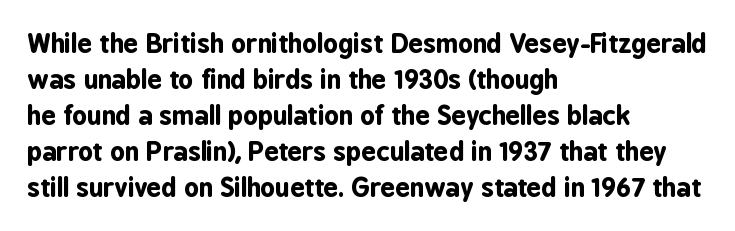
{"italic": "no", "bold": "yes", "underline": "no", "align": "left", "line_spacing": "normal", "line_spacing_ratio": 1.38, "letter_spacing": "normal", "letter_spacing_em": 0.0, "glyph_px": 26}
